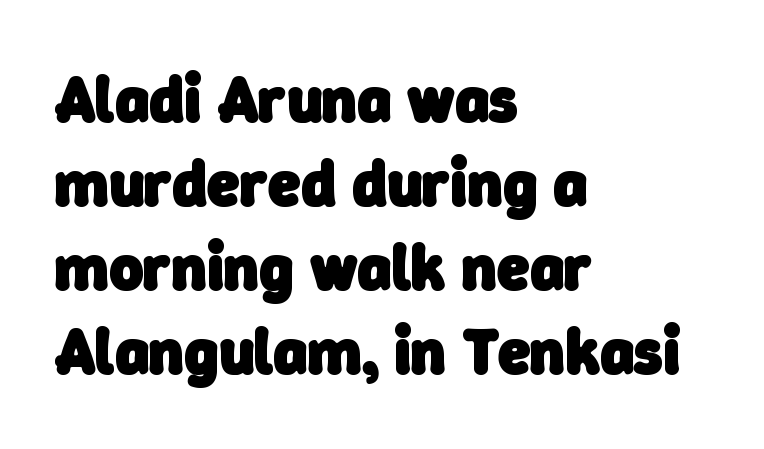
Q: Is the text bold? A: Yes.
Q: Is the typeface a serif or a sans-serif typeface? A: Sans-serif.
Q: Is the text underlined? A: No.
Q: How is the paragraph aligned? A: Left-aligned.
Q: Is the spacing between letters normal or unusually wide? A: Normal.
Q: Is the spacing between lines tight, normal or loose? A: Normal.
Q: Width (condensed, normal, or wide)? A: Normal.
Q: Stroke contrast? A: Low.
Q: x-height? A: Medium.
Q: Monospaced? A: No.
